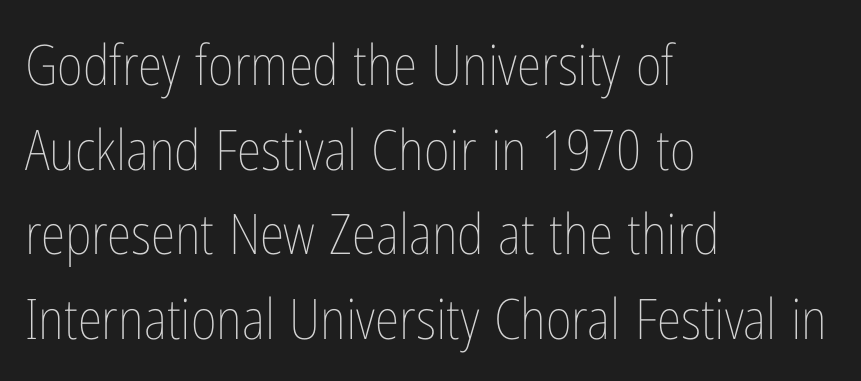
{"italic": "no", "bold": "no", "weight": "thin", "width": "condensed", "stroke_contrast": "low", "x_height": "medium", "monospaced": "no", "underline": "no", "align": "left", "line_spacing": "normal", "line_spacing_ratio": 1.51, "letter_spacing": "normal", "letter_spacing_em": 0.0, "glyph_px": 56}
